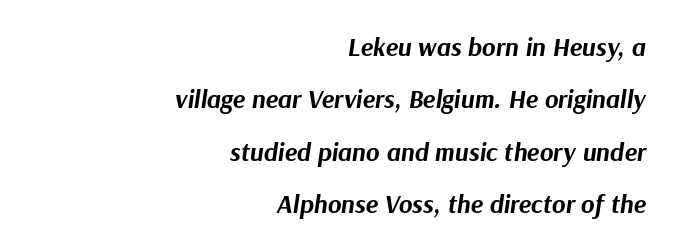
The image shows 26 px bold type, italic (leaning right); set right-aligned, loose line spacing (2.01x), normal letter spacing, not underlined.
